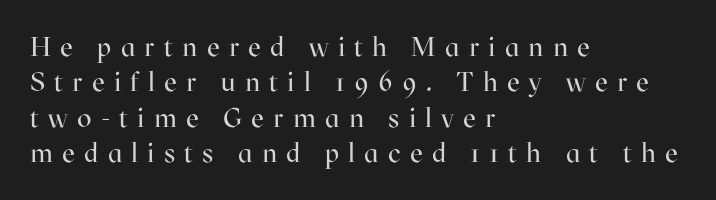
{"italic": "no", "bold": "no", "underline": "no", "align": "left", "line_spacing": "normal", "line_spacing_ratio": 1.31, "letter_spacing": "wide", "letter_spacing_em": 0.34, "glyph_px": 27}
